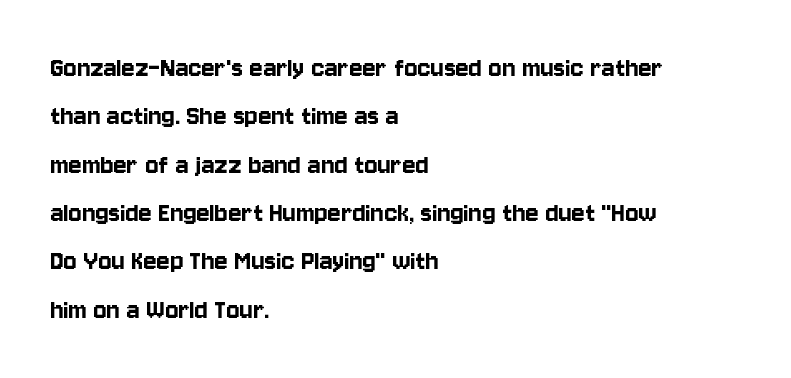
The image shows 31 px condensed sans-serif type, upright; set left-aligned, normal line spacing (1.56x), normal letter spacing, not underlined; low stroke contrast and a large x-height.
